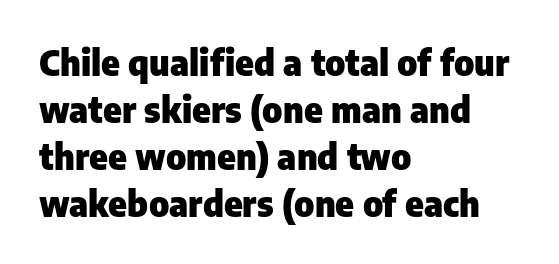
Q: Is the text bold? A: Yes.
Q: Is the text italic (slanted)? A: No, it is upright.
Q: Is the typeface a serif or a sans-serif typeface? A: Sans-serif.
Q: Is the text underlined? A: No.
Q: How is the paragraph aligned? A: Left-aligned.
Q: Is the spacing between letters normal or unusually wide? A: Normal.
Q: Is the spacing between lines tight, normal or loose? A: Normal.
Q: Width (condensed, normal, or wide)? A: Normal.
Q: Stroke contrast? A: Low.
Q: x-height? A: Medium.
Q: Monospaced? A: No.
